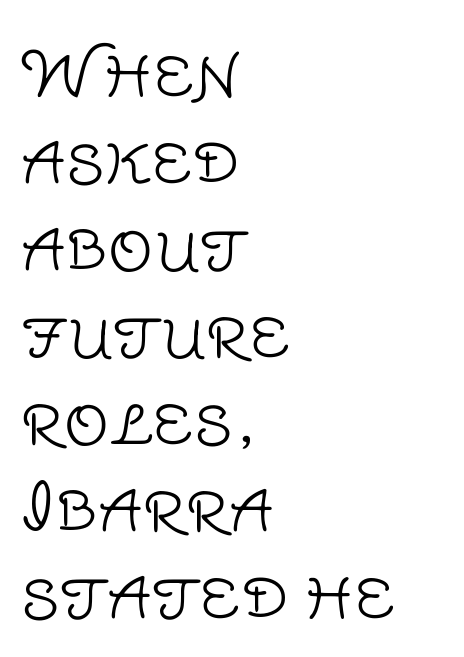
Q: Is the text bold? A: No.
Q: Is the text italic (slanted)? A: Yes.
Q: Is the typeface a serif or a sans-serif typeface? A: Sans-serif.
Q: Is the text underlined? A: No.
Q: How is the paragraph aligned? A: Left-aligned.
Q: Is the spacing between letters normal or unusually wide? A: Normal.
Q: Is the spacing between lines tight, normal or loose? A: Normal.
Q: Width (condensed, normal, or wide)? A: Normal.
Q: Stroke contrast? A: Low.
Q: x-height? A: Large.
Q: Monospaced? A: No.
